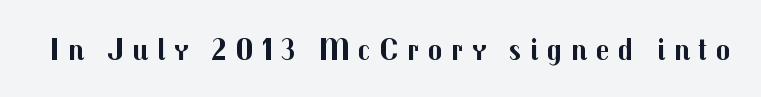
You could only call the tracking loose — the letters float apart. Unlike italic type, these characters show no tilt at all. Stroke terminals: plain, sans-serif. Looks like regular typesetting: each glyph gets only the width it needs.
